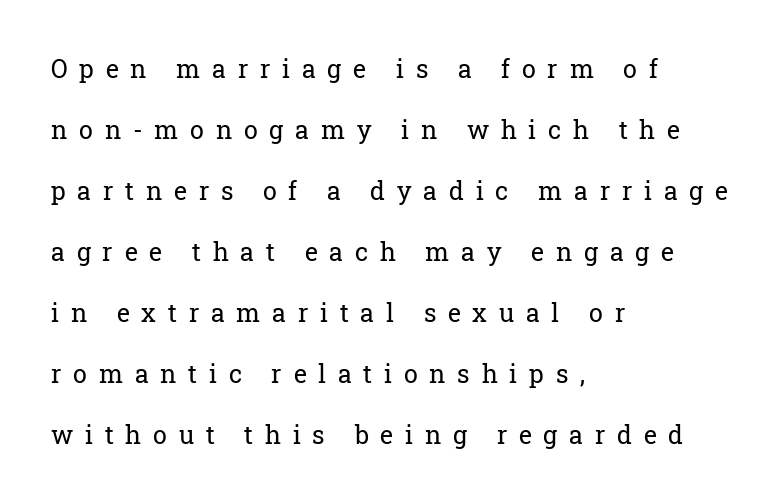
Q: Is the text bold? A: No.
Q: Is the text italic (slanted)? A: No, it is upright.
Q: Is the text underlined? A: No.
Q: How is the paragraph aligned? A: Left-aligned.
Q: Is the spacing between letters normal or unusually wide? A: Unusually wide.
Q: Is the spacing between lines tight, normal or loose? A: Loose.
